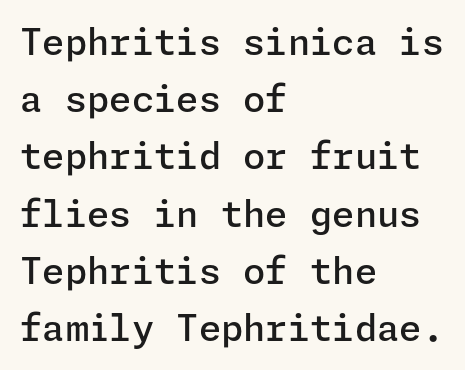
The image shows 36 px semibold sans-serif type, upright; set left-aligned, normal line spacing (1.59x), normal letter spacing, not underlined; low stroke contrast and a medium x-height.
